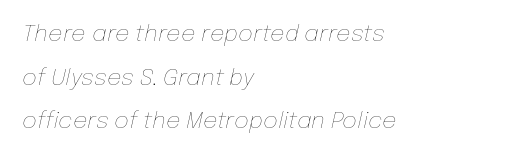
The image shows 23 px text type, italic (leaning right); set left-aligned, loose line spacing (1.9x), normal letter spacing, not underlined.
